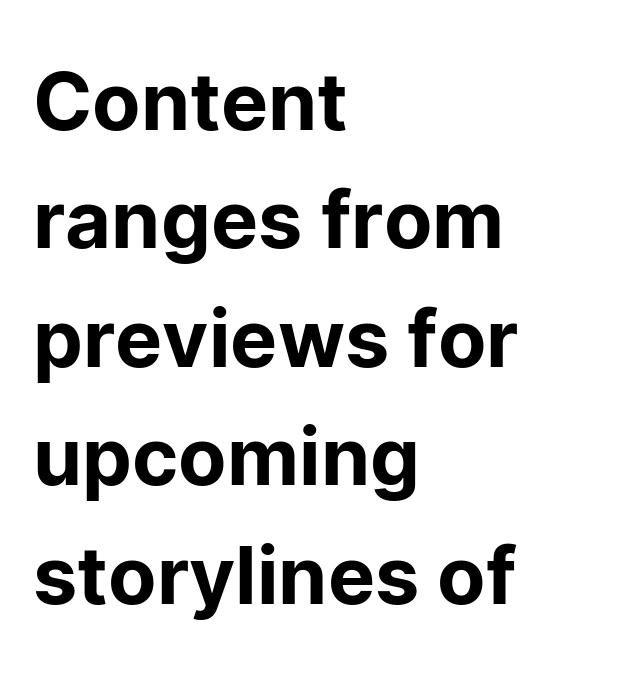
Q: Is the text italic (slanted)? A: No, it is upright.
Q: Is the typeface a serif or a sans-serif typeface? A: Sans-serif.
Q: Is the text underlined? A: No.
Q: How is the paragraph aligned? A: Left-aligned.
Q: Is the spacing between letters normal or unusually wide? A: Normal.
Q: Is the spacing between lines tight, normal or loose? A: Normal.
Q: Width (condensed, normal, or wide)? A: Normal.
Q: Stroke contrast? A: Low.
Q: x-height? A: Medium.
Q: Monospaced? A: No.
